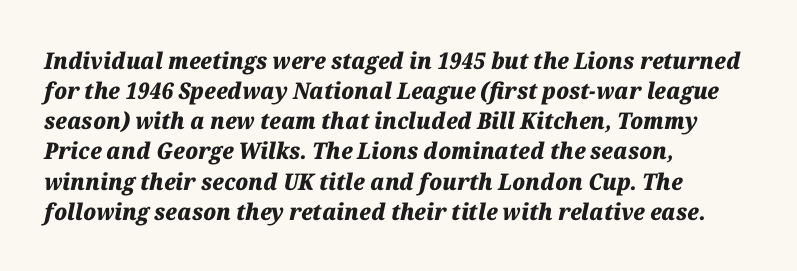
Q: Is the text bold? A: Yes.
Q: Is the text italic (slanted)? A: Yes, it leans right by about 12 degrees.
Q: Is the text underlined? A: No.
Q: How is the paragraph aligned? A: Left-aligned.
Q: Is the spacing between letters normal or unusually wide? A: Normal.
Q: Is the spacing between lines tight, normal or loose? A: Normal.
